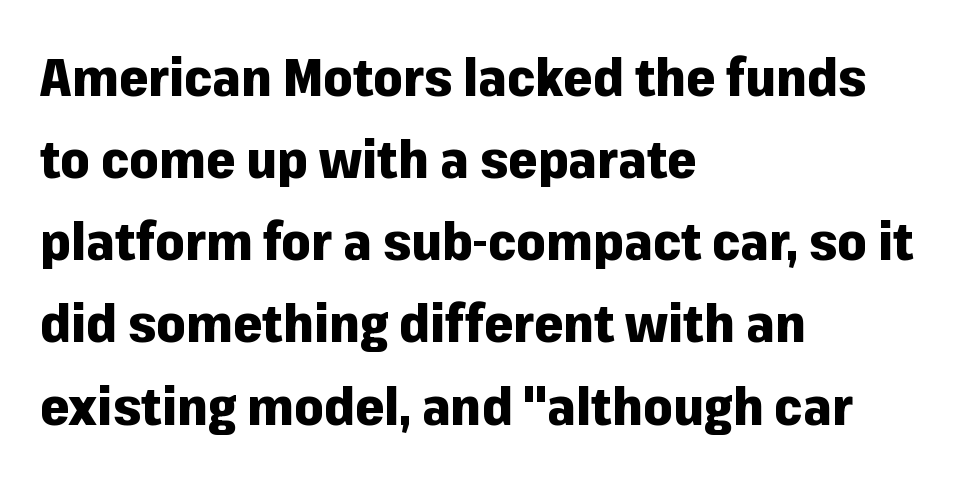
The space directly below the letters is spotless. The face used here has the dense, thick strokes of a bold. The text was rendered using a sans face with plain stroke endings. Layout note: lines flush left. Words appear dense and cohesive because spacing is normal. Looks like regular typesetting: each glyph gets only the width it needs.
